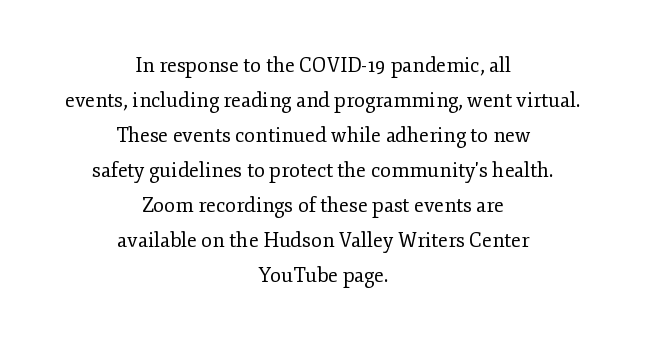
Q: Is the text bold? A: No.
Q: Is the text italic (slanted)? A: No, it is upright.
Q: Is the text underlined? A: No.
Q: How is the paragraph aligned? A: Centered.
Q: Is the spacing between letters normal or unusually wide? A: Normal.
